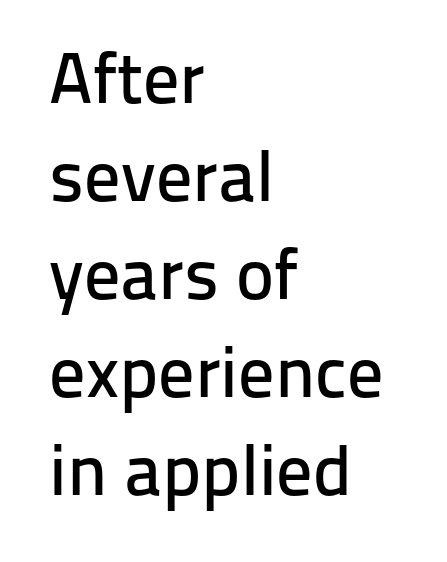
Q: Is the text italic (slanted)? A: No, it is upright.
Q: Is the typeface a serif or a sans-serif typeface? A: Sans-serif.
Q: Is the text underlined? A: No.
Q: How is the paragraph aligned? A: Left-aligned.
Q: Is the spacing between letters normal or unusually wide? A: Normal.
Q: Is the spacing between lines tight, normal or loose? A: Normal.
Q: Width (condensed, normal, or wide)? A: Normal.
Q: Stroke contrast? A: Low.
Q: x-height? A: Medium.
Q: Monospaced? A: No.
